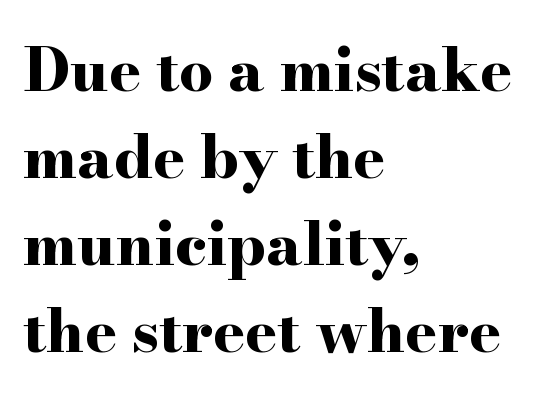
The line-height multiplier appears to be the usual default. Thick stems and heavy bowls — unmistakably bold. The rendering uses natural spacing where letterforms have individual widths. The characters display serif detailing at their extremities. These lines stack with their left ends in a neat column. Characters follow at the spacing the type designer built in.
